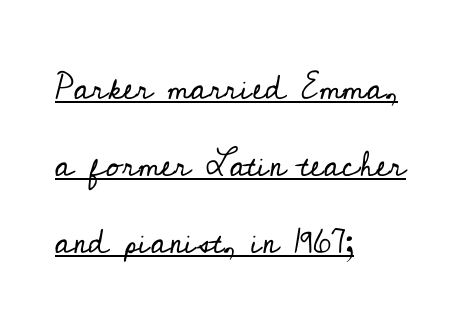
{"serif": "yes", "bold": "no", "weight": "regular", "width": "normal", "stroke_contrast": "low", "x_height": "small", "monospaced": "no", "underline": "yes", "align": "left", "line_spacing": "loose", "line_spacing_ratio": 2.2, "letter_spacing": "normal", "letter_spacing_em": 0.0, "glyph_px": 35}
